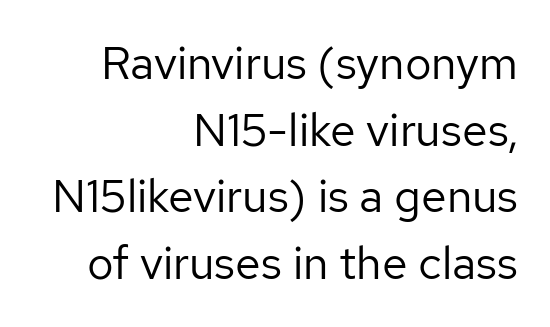
Proportional: the letters do not fall into vertical columns. Regarding leading, the lines here are spaced in the standard way. The font's upright variant was chosen for this text. Typographically, this falls in the sans-serif category. Line endings align vertically; line beginnings do not. Descenders hang freely into open space.
